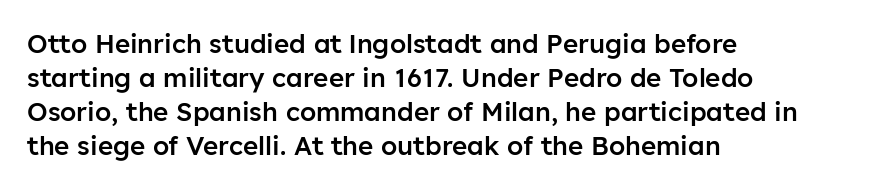
{"italic": "no", "bold": "semi", "underline": "no", "align": "left", "line_spacing": "normal", "line_spacing_ratio": 1.31, "letter_spacing": "normal", "letter_spacing_em": 0.0, "glyph_px": 26}
